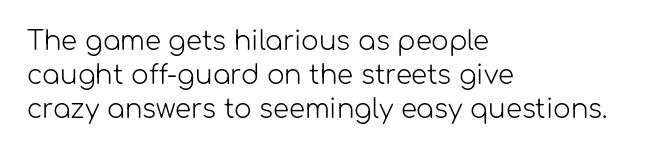
Q: Is the text bold? A: No.
Q: Is the text italic (slanted)? A: No, it is upright.
Q: Is the text underlined? A: No.
Q: How is the paragraph aligned? A: Left-aligned.
Q: Is the spacing between letters normal or unusually wide? A: Normal.
Q: Is the spacing between lines tight, normal or loose? A: Normal.
